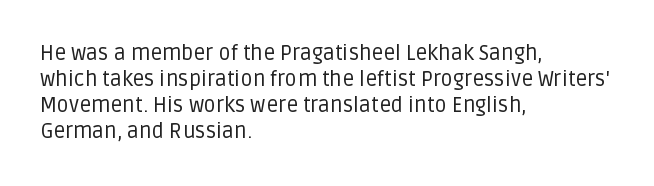
The typography opts for an upright posture over an oblique one. Unmarked baselines from the first word to the last. Students, note that the glyphs here touch the page at normal intervals. Which margin do the lines hug? The left one — the right edge is uneven. The typesetting does not lean heavy: it is not bold.
